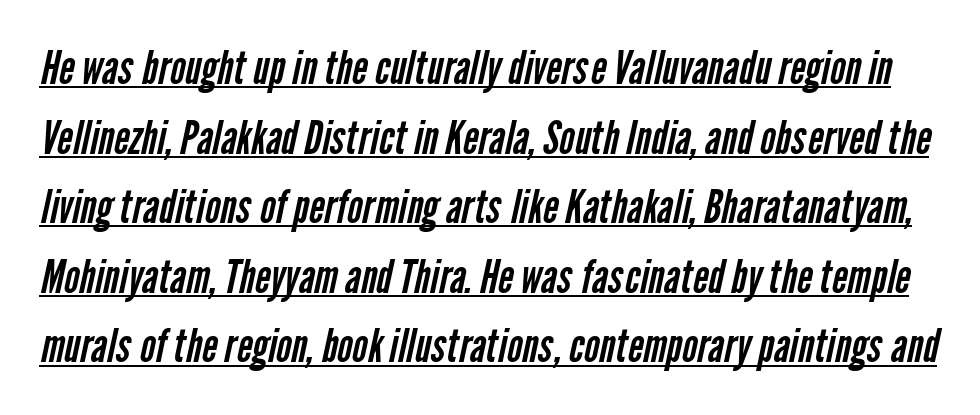
The image shows 47 px regular-weight, condensed sans-serif type; set normal line spacing (1.48x), normal letter spacing, underlined; low stroke contrast and a medium x-height.
